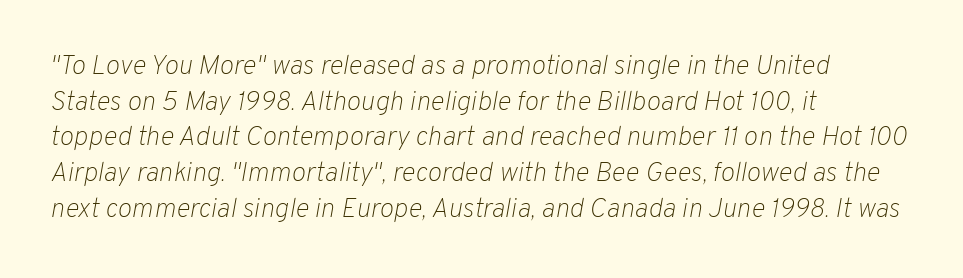
Q: Is the text bold? A: No.
Q: Is the text italic (slanted)? A: Yes, it leans right by about 10 degrees.
Q: Is the text underlined? A: No.
Q: How is the paragraph aligned? A: Left-aligned.
Q: Is the spacing between letters normal or unusually wide? A: Normal.
Q: Is the spacing between lines tight, normal or loose? A: Normal.
